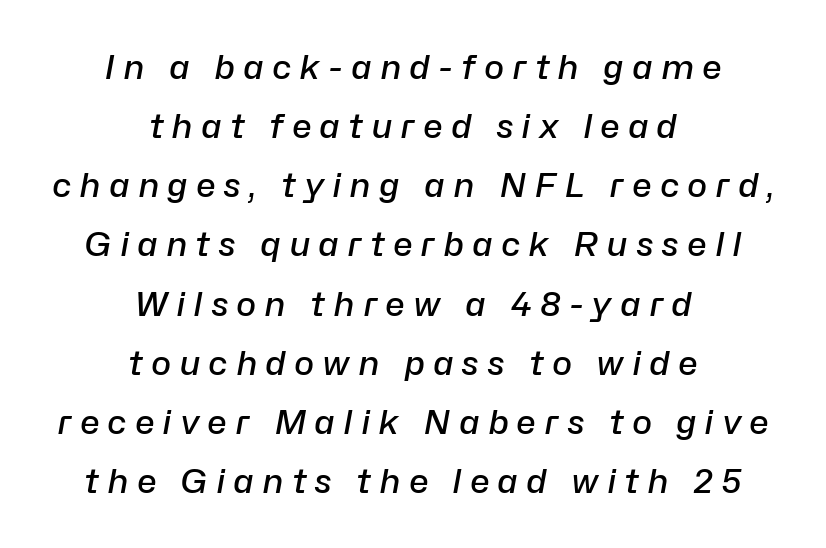
Q: Is the text bold? A: Semi-bold.
Q: Is the text italic (slanted)? A: Yes, it leans right by about 10 degrees.
Q: Is the text underlined? A: No.
Q: How is the paragraph aligned? A: Centered.
Q: Is the spacing between letters normal or unusually wide? A: Unusually wide.
Q: Width (condensed, normal, or wide)? A: Normal.
Q: Stroke contrast? A: Low.
Q: x-height? A: Medium.
Q: Monospaced? A: No.
